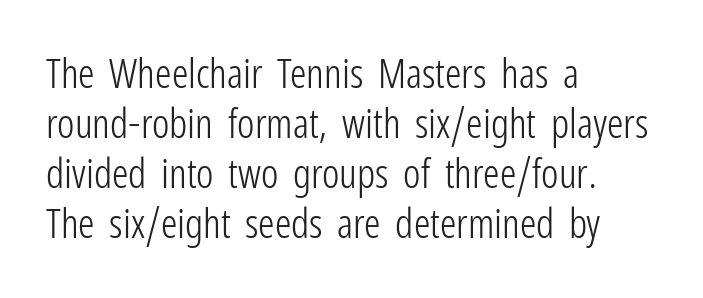
Q: Is the text bold? A: No.
Q: Is the text italic (slanted)? A: No, it is upright.
Q: Is the typeface a serif or a sans-serif typeface? A: Sans-serif.
Q: Is the text underlined? A: No.
Q: How is the paragraph aligned? A: Left-aligned.
Q: Is the spacing between letters normal or unusually wide? A: Normal.
Q: Width (condensed, normal, or wide)? A: Condensed.
Q: Stroke contrast? A: Low.
Q: x-height? A: Medium.
Q: Monospaced? A: No.
